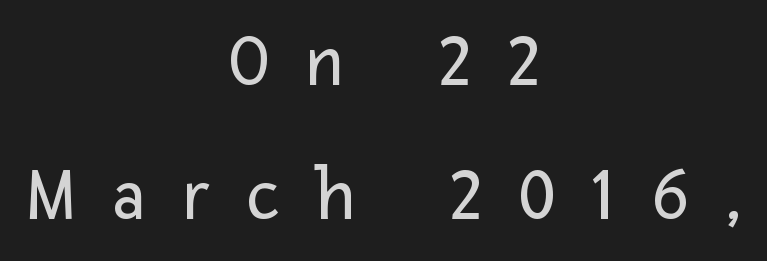
The image shows 75 px regular-weight sans-serif type, upright; set centered, line spacing 1.79x, unusually wide letter spacing (+0.5 em), not underlined; low stroke contrast and a medium x-height.
